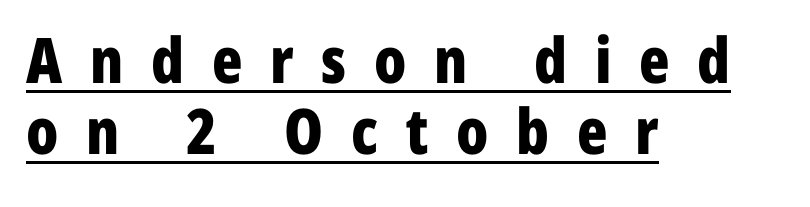
These lines were composed using upright roman letters. Here the designer chose a conventional face with non-uniform glyph widths. You can tell from the bare stems that sans-serif type was used. A continuous stroke trails under the words, as in a hyperlink. The leading is snug, giving the passage a crowded texture. What weight is shown? A full bold with thick strokes.
